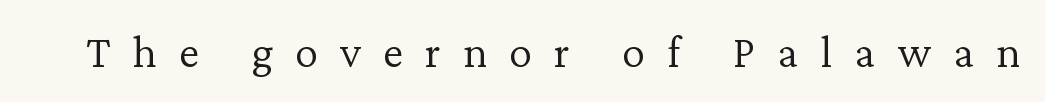
You could only call the tracking loose — the letters float apart. Anything drawn beneath the words? Only blank space. A typesetter would mark this as roman, not italic. Weight: regular or lighter. Font category for this specimen: serif. Proportional: the letters do not fall into vertical columns.
